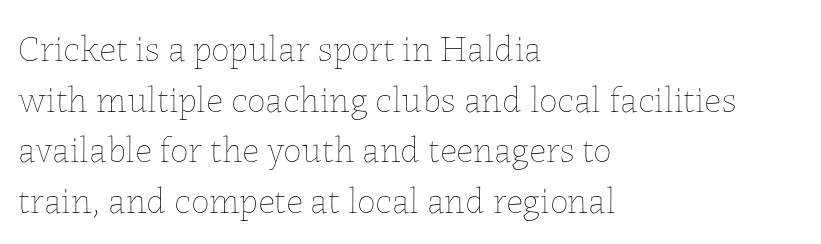
{"italic": "no", "bold": "no", "weight": "thin", "width": "normal", "stroke_contrast": "low", "x_height": "medium", "monospaced": "no", "underline": "no", "align": "left", "line_spacing": "normal", "line_spacing_ratio": 1.37, "letter_spacing": "normal", "letter_spacing_em": 0.0, "glyph_px": 37}
